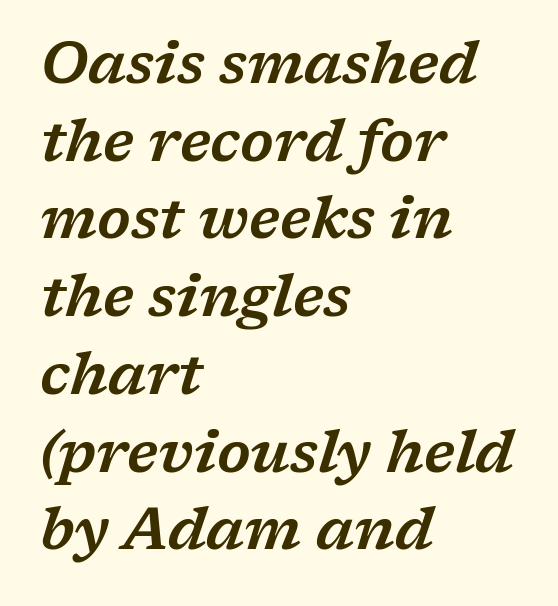
{"serif": "yes", "italic": "yes", "lean": "right", "slant_degrees": 17, "width": "wide", "stroke_contrast": "low", "x_height": "medium", "monospaced": "no", "underline": "no", "align": "left", "line_spacing": "normal", "line_spacing_ratio": 1.34, "letter_spacing": "normal", "letter_spacing_em": 0.0, "glyph_px": 58}
